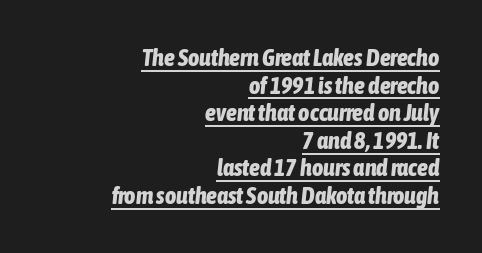
Q: Is the text bold? A: Yes.
Q: Is the text italic (slanted)? A: Yes, it leans right by about 6 degrees.
Q: Is the text underlined? A: Yes.
Q: How is the paragraph aligned? A: Right-aligned.
Q: Is the spacing between letters normal or unusually wide? A: Normal.
Q: Is the spacing between lines tight, normal or loose? A: Tight.
